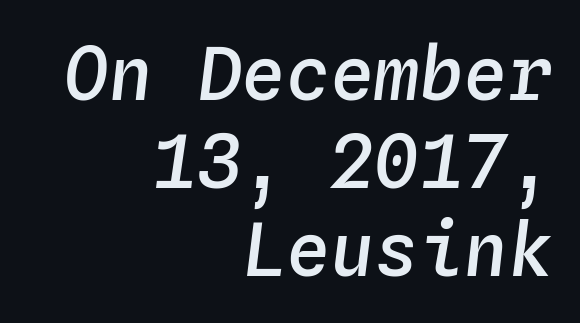
{"italic": "yes", "lean": "right", "slant_degrees": 4, "bold": "semi", "weight": "semibold", "width": "normal", "stroke_contrast": "low", "x_height": "medium", "monospaced": "yes", "underline": "no", "align": "right", "line_spacing_ratio": 1.19, "letter_spacing": "normal", "letter_spacing_em": 0.0, "glyph_px": 74}
